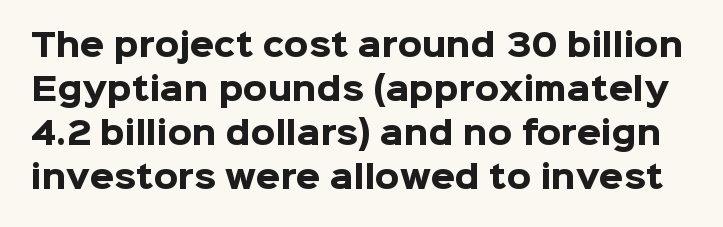
Just letters on the line, the space beneath them empty. You could call the tracking neutral — neither tight nor loose. Pretty heavy lettering here — definitely bold. The letters stand straight up with perfectly vertical stems. A sans-serif font was chosen for this passage. The designer left line spacing at the default.
